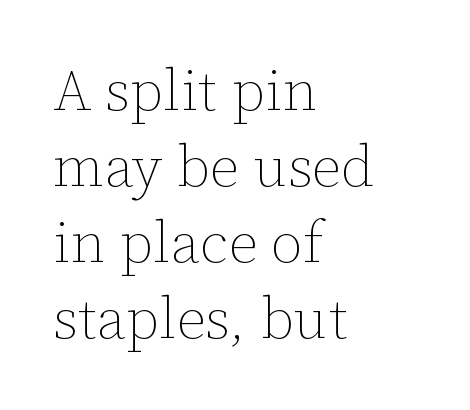
{"italic": "no", "bold": "no", "weight": "thin", "width": "normal", "stroke_contrast": "low", "x_height": "medium", "monospaced": "no", "underline": "no", "align": "left", "line_spacing": "normal", "line_spacing_ratio": 1.31, "letter_spacing": "normal", "letter_spacing_em": 0.0, "glyph_px": 58}
